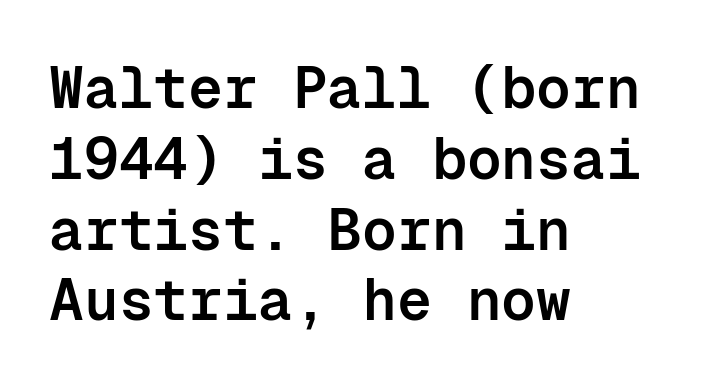
This is moderately heavy type, rendered in semibold. Spacing between characters is what you'd get straight out of the box. Think of a typewriter: that constant character pitch is what you see here. Look at the bottom of the vertical strokes: they stop flat, with no serifs. The axis of the letterforms is exactly vertical.
